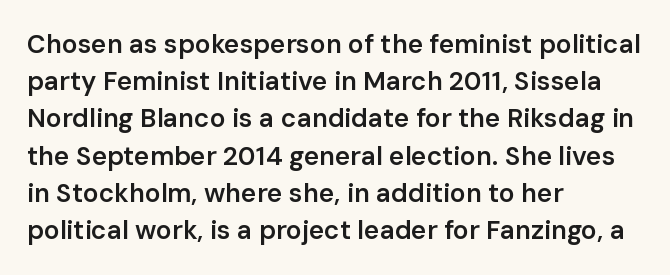
The image shows 26 px text type, upright; set left-aligned, normal line spacing (1.43x), normal letter spacing, not underlined.
